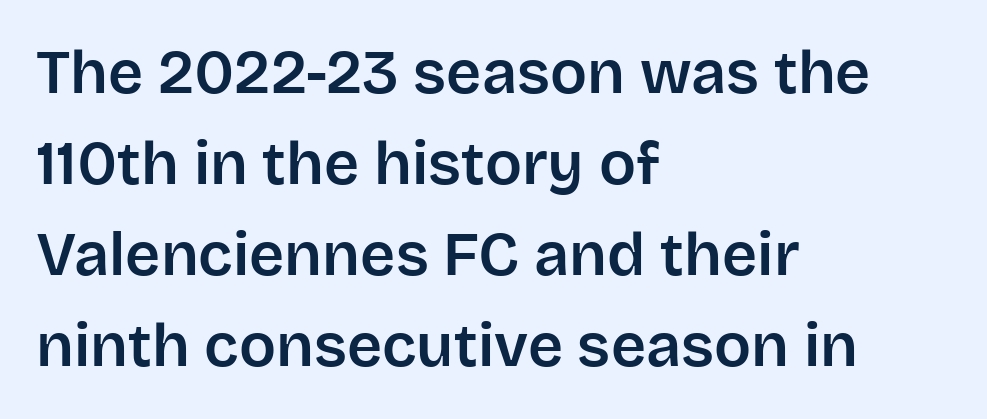
Q: Is the text italic (slanted)? A: No, it is upright.
Q: Is the typeface a serif or a sans-serif typeface? A: Sans-serif.
Q: Is the text underlined? A: No.
Q: How is the paragraph aligned? A: Left-aligned.
Q: Is the spacing between letters normal or unusually wide? A: Normal.
Q: Is the spacing between lines tight, normal or loose? A: Normal.
Q: Width (condensed, normal, or wide)? A: Normal.
Q: Stroke contrast? A: Low.
Q: x-height? A: Large.
Q: Monospaced? A: No.
